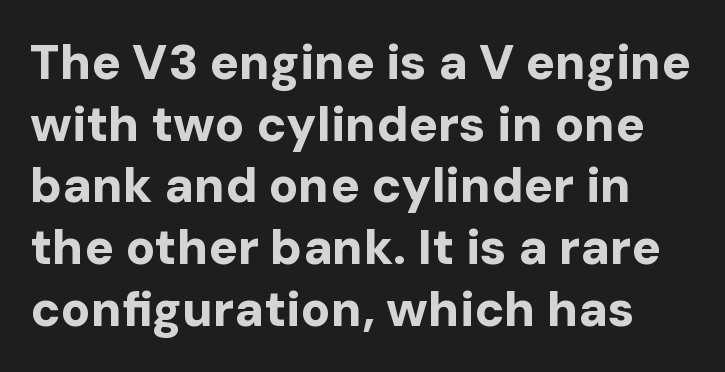
The image shows 49 px bold sans-serif type, upright; set normal line spacing (1.26x), normal letter spacing, not underlined; low stroke contrast and a medium x-height.
